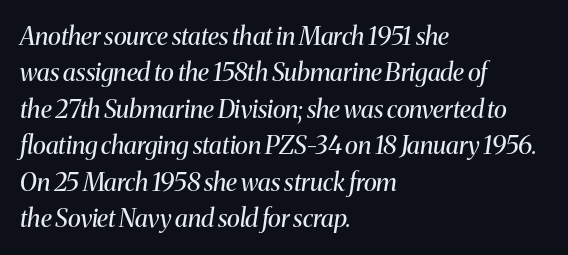
The image shows 25 px text type, italic (leaning right); set left-aligned, normal line spacing (1.46x), normal letter spacing, not underlined.
